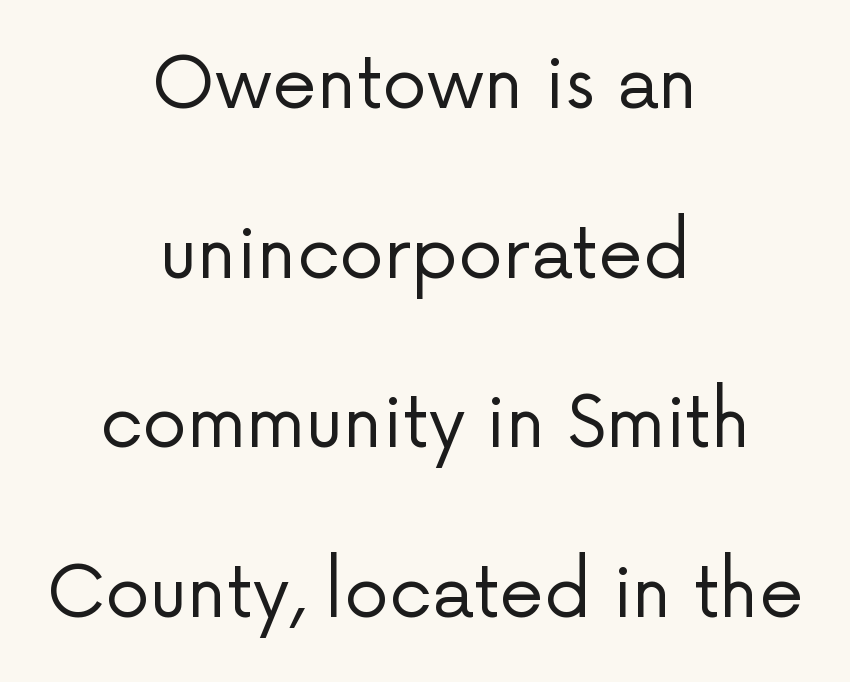
{"serif": "no", "italic": "no", "bold": "no", "weight": "regular", "width": "normal", "stroke_contrast": "low", "x_height": "medium", "monospaced": "no", "underline": "no", "align": "center", "line_spacing": "loose", "line_spacing_ratio": 2.39, "letter_spacing": "normal", "letter_spacing_em": 0.0, "glyph_px": 71}
